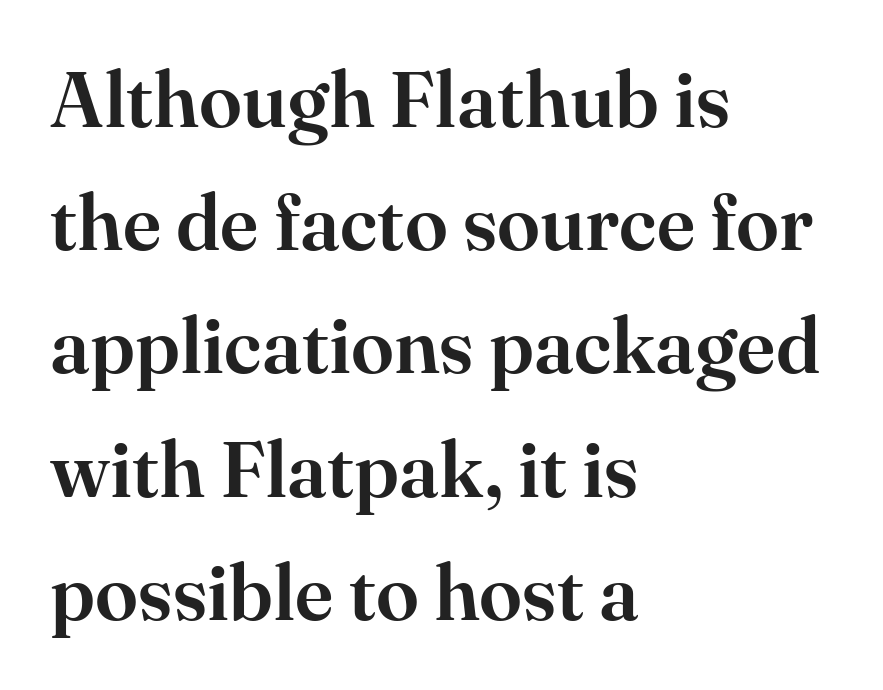
The image shows 78 px serif type, upright; set left-aligned, normal line spacing (1.58x), normal letter spacing, not underlined; high stroke contrast and a small x-height.
